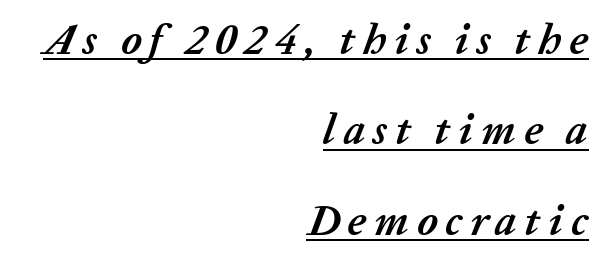
The image shows 43 px semibold type, italic (leaning right); set right-aligned, loose line spacing (2.1x), underlined; low stroke contrast and a medium x-height.
